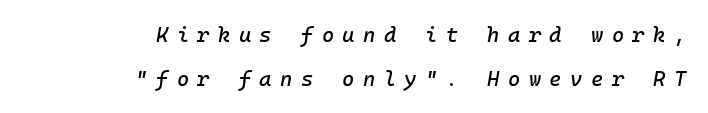
The image shows 21 px text type, italic (leaning right); set right-aligned, loose line spacing (2.09x), unusually wide letter spacing (+0.4 em), not underlined.
